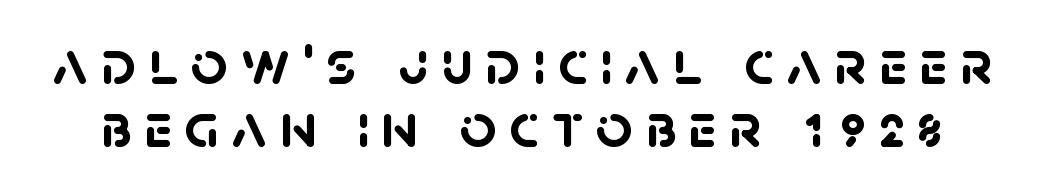
{"serif": "no", "bold": "yes", "weight": "semibold", "width": "normal", "stroke_contrast": "low", "x_height": "large", "monospaced": "no", "underline": "no", "line_spacing": "tight", "line_spacing_ratio": 0.99, "glyph_px": 64}
